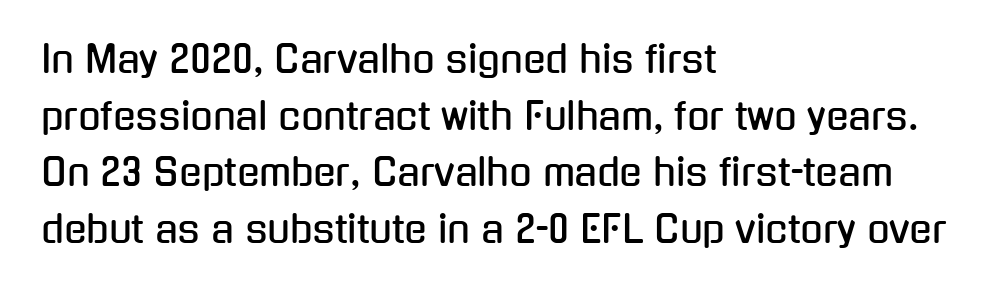
The image shows 37 px condensed sans-serif type, upright; set left-aligned, normal line spacing (1.53x), normal letter spacing, not underlined; low stroke contrast and a medium x-height.
